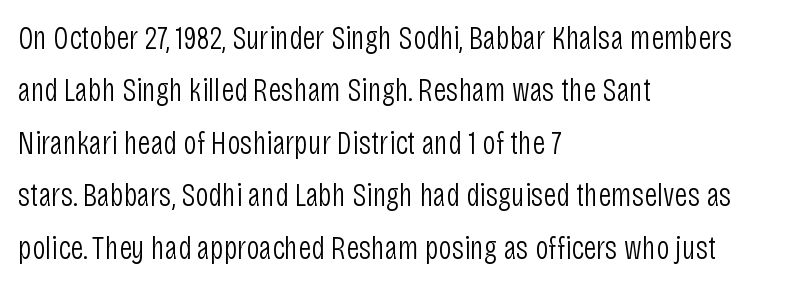
{"serif": "no", "italic": "no", "bold": "no", "weight": "light", "width": "condensed", "stroke_contrast": "low", "x_height": "large", "monospaced": "no", "underline": "no", "align": "left", "line_spacing": "normal", "line_spacing_ratio": 1.59, "letter_spacing": "normal", "letter_spacing_em": 0.0, "glyph_px": 33}
